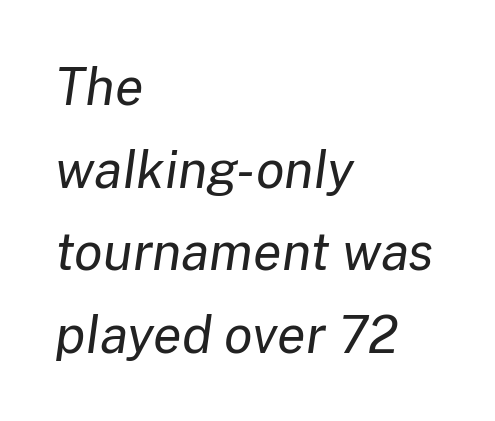
Caption: multi-line text, flush left, ragged right. Here the designer chose a conventional face with non-uniform glyph widths. Regular leading. Default kerning and tracking; the words read as compact shapes.
